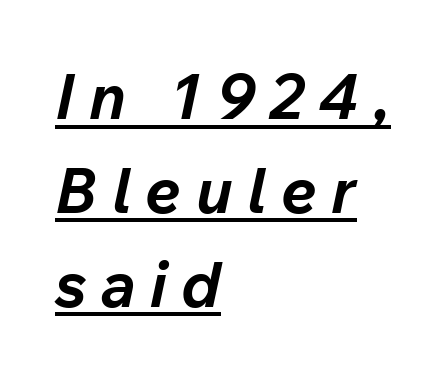
Q: Is the text bold? A: Yes.
Q: Is the text italic (slanted)? A: Yes, it leans right by about 12 degrees.
Q: Is the text underlined? A: Yes.
Q: How is the paragraph aligned? A: Left-aligned.
Q: Is the spacing between letters normal or unusually wide? A: Unusually wide.
Q: Is the spacing between lines tight, normal or loose? A: Normal.
Q: Width (condensed, normal, or wide)? A: Normal.
Q: Stroke contrast? A: Low.
Q: x-height? A: Medium.
Q: Monospaced? A: No.
